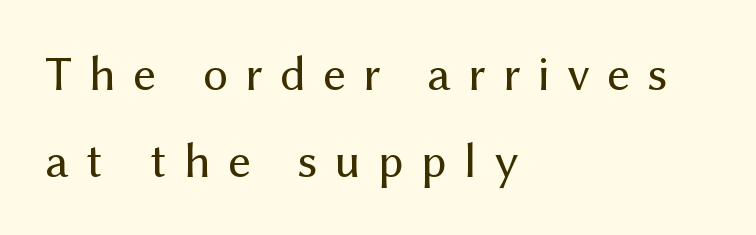
The image shows 50 px regular-weight sans-serif type, upright; set left-aligned, line spacing 1.74x, unusually wide letter spacing (+0.34 em), not underlined; medium stroke contrast and a medium x-height.
